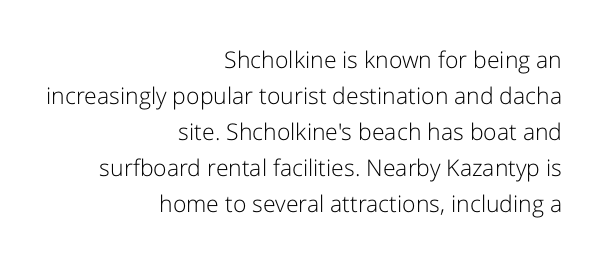
The image shows 23 px text type, upright; set right-aligned, normal line spacing (1.56x), normal letter spacing, not underlined.
